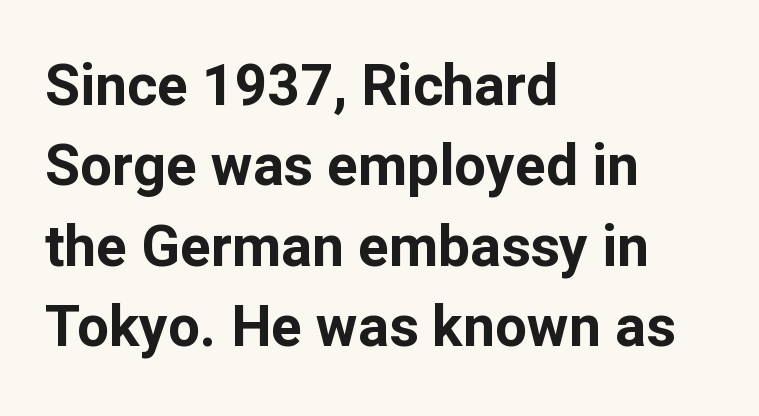
{"serif": "no", "italic": "no", "bold": "yes", "weight": "bold", "width": "normal", "stroke_contrast": "low", "x_height": "medium", "monospaced": "no", "underline": "no", "align": "left", "line_spacing": "normal", "line_spacing_ratio": 1.41, "letter_spacing": "normal", "letter_spacing_em": 0.0, "glyph_px": 57}
